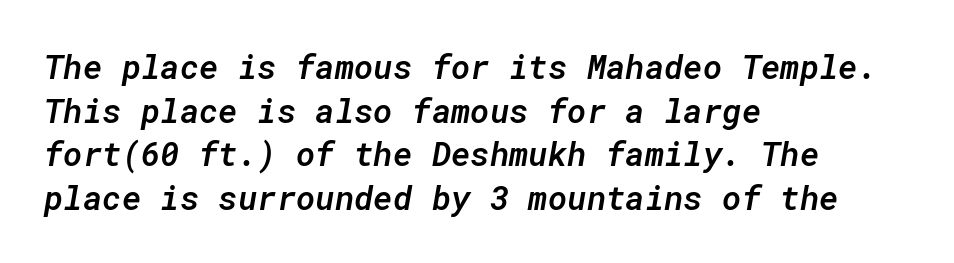
What weight is shown? A semibold, between regular and bold. Emphasis-style slanted type is in use. Caption: standard tracking, unaltered. The baseline area is clear.
